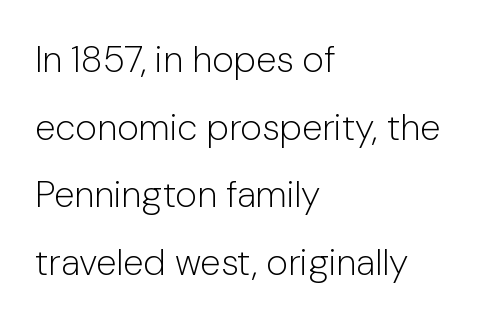
This is roman type, the default non-slanted kind. Proportional: the letters do not fall into vertical columns. The setting favours the left margin, as ordinary paragraphs usually do. Characters follow at the spacing the type designer built in.
